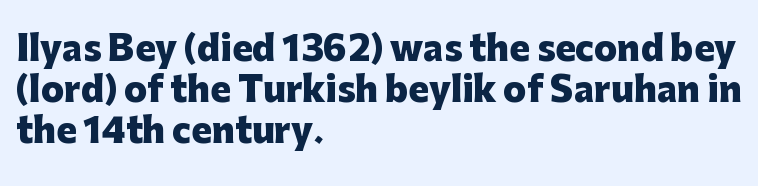
The image shows 34 px heavy sans-serif type, upright; set left-aligned, line spacing 1.2x, normal letter spacing, not underlined; low stroke contrast and a medium x-height.
